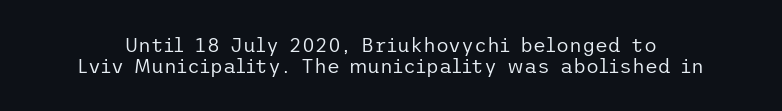
{"italic": "no", "bold": "no", "underline": "no", "line_spacing": "tight", "line_spacing_ratio": 1.05, "letter_spacing": "normal", "letter_spacing_em": 0.0, "glyph_px": 20}
